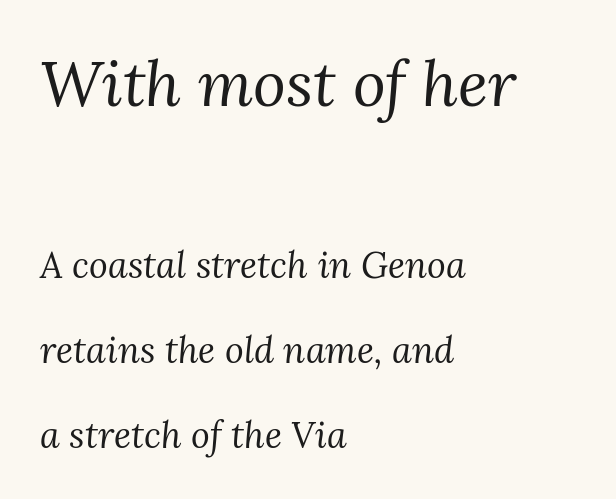
The font's italic variant was chosen for this text. Notice how the passage keeps a crisp vertical edge on the left only. Summary of weight: not heavy and not bold. The lines are spread far apart with generous leading.
